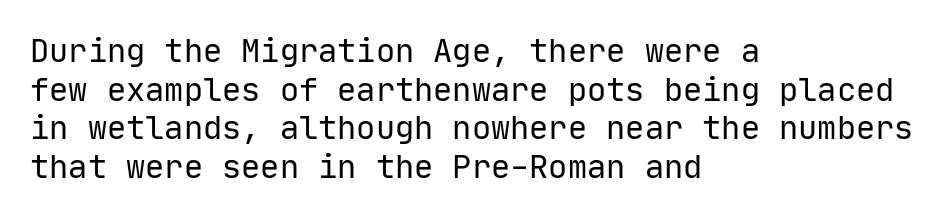
{"serif": "no", "italic": "no", "bold": "no", "weight": "regular", "width": "normal", "stroke_contrast": "low", "x_height": "medium", "monospaced": "yes", "underline": "no", "align": "left", "line_spacing_ratio": 1.21, "letter_spacing": "normal", "letter_spacing_em": 0.0, "glyph_px": 32}
